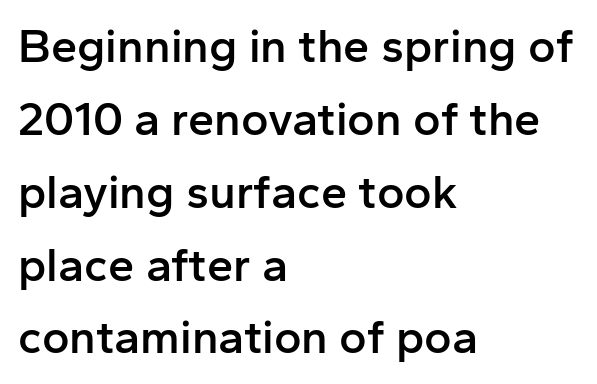
Q: Is the text bold? A: Semi-bold.
Q: Is the text italic (slanted)? A: No, it is upright.
Q: Is the typeface a serif or a sans-serif typeface? A: Sans-serif.
Q: Is the text underlined? A: No.
Q: How is the paragraph aligned? A: Left-aligned.
Q: Is the spacing between letters normal or unusually wide? A: Normal.
Q: Is the spacing between lines tight, normal or loose? A: Normal.
Q: Width (condensed, normal, or wide)? A: Normal.
Q: Stroke contrast? A: Low.
Q: x-height? A: Medium.
Q: Monospaced? A: No.
